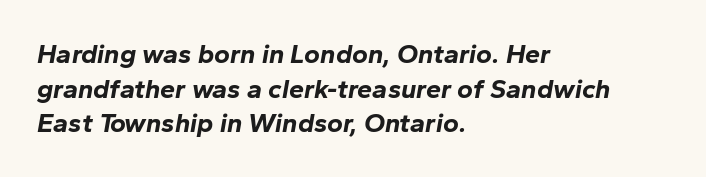
{"italic": "yes", "lean": "right", "slant_degrees": 10, "bold": "yes", "underline": "no", "align": "left", "line_spacing": "normal", "line_spacing_ratio": 1.28, "letter_spacing": "normal", "letter_spacing_em": 0.0, "glyph_px": 27}
